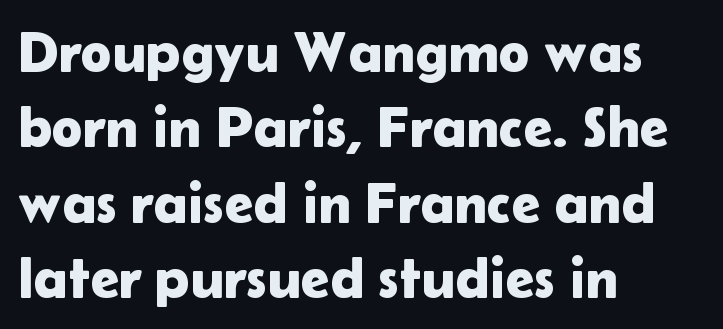
Beneath every word, the page is bare. Caption: multi-line text, flush left, ragged right. The letters advance in unequal steps, a hallmark of proportional type. Upright lettering throughout.
